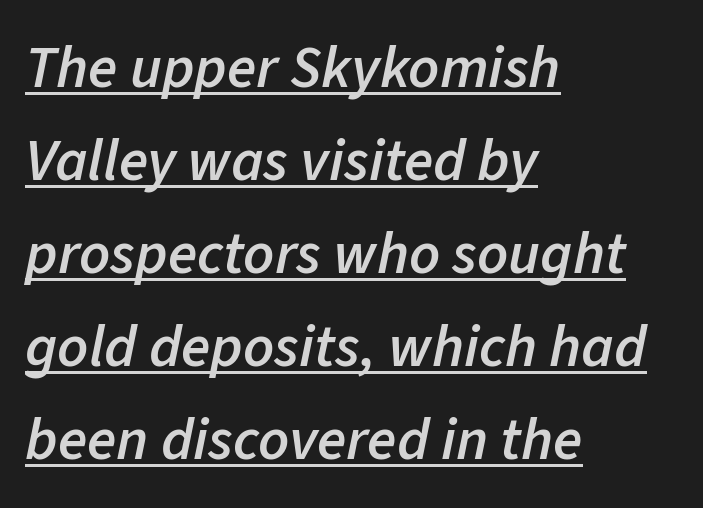
{"italic": "yes", "lean": "right", "slant_degrees": 11, "bold": "semi", "weight": "semibold", "width": "normal", "stroke_contrast": "low", "x_height": "medium", "monospaced": "no", "underline": "yes", "align": "left", "line_spacing": "normal", "line_spacing_ratio": 1.55, "letter_spacing": "normal", "letter_spacing_em": 0.0, "glyph_px": 60}
